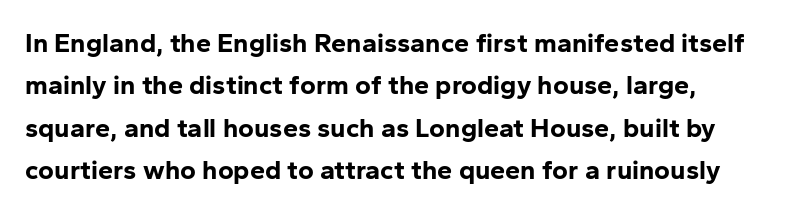
Q: Is the text bold? A: Yes.
Q: Is the text italic (slanted)? A: No, it is upright.
Q: Is the text underlined? A: No.
Q: How is the paragraph aligned? A: Left-aligned.
Q: Is the spacing between letters normal or unusually wide? A: Normal.
Q: Is the spacing between lines tight, normal or loose? A: Normal.
